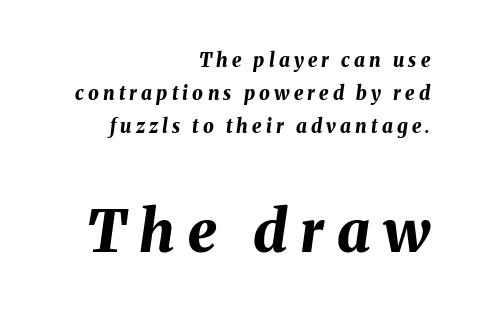
The image shows 58 px bold type, italic (leaning right); set right-aligned, line spacing 1.75x, unusually wide letter spacing (+0.22 em), not underlined; the second (bottom) block is 3.05x larger; medium stroke contrast and a medium x-height.
